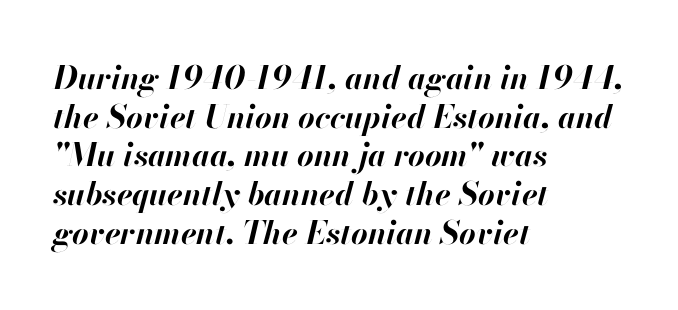
The image shows 32 px bold type, italic (leaning right); set left-aligned, line spacing 1.21x, normal letter spacing, not underlined; high stroke contrast and a small x-height.
